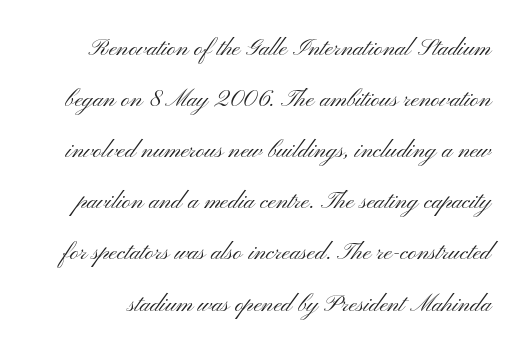
Q: Is the text bold? A: No.
Q: Is the text italic (slanted)? A: Yes.
Q: Is the text underlined? A: No.
Q: Is the spacing between letters normal or unusually wide? A: Normal.
Q: Is the spacing between lines tight, normal or loose? A: Loose.
